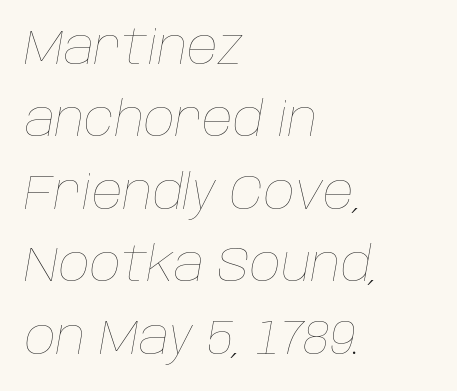
{"italic": "yes", "lean": "right", "slant_degrees": 10, "bold": "no", "weight": "thin", "width": "normal", "stroke_contrast": "low", "x_height": "large", "monospaced": "no", "underline": "no", "align": "left", "line_spacing": "normal", "line_spacing_ratio": 1.51, "letter_spacing": "normal", "letter_spacing_em": 0.0, "glyph_px": 48}
